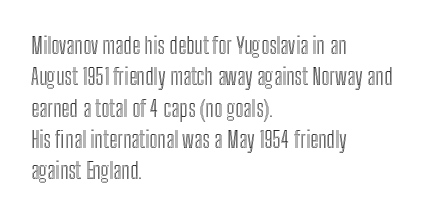
The passage shown is not underscored anywhere. The line texture is even and compact thanks to regular tracking. Nope, not italic — everything's standing straight. Each line starts at the same left margin while the right side varies. Notice how descenders clear the ascenders below comfortably — that's standard leading.
